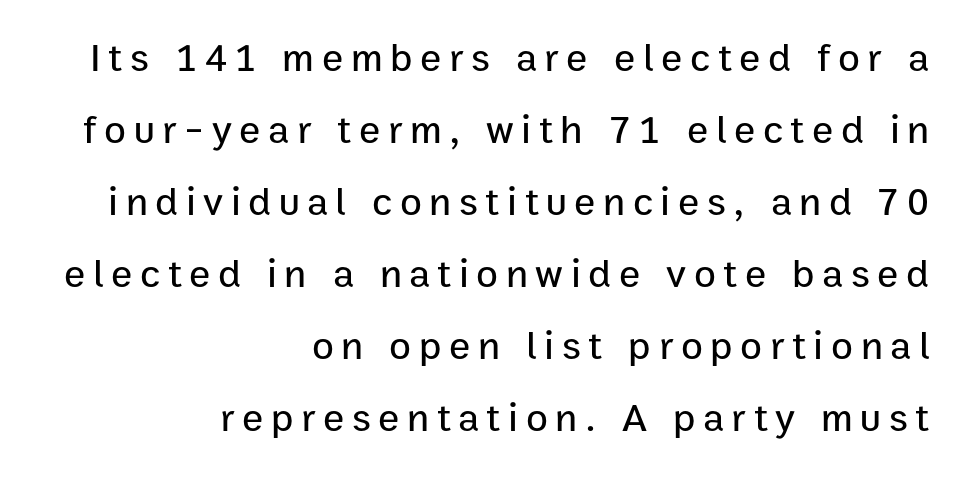
The image shows 40 px sans-serif type, upright; set right-aligned, line spacing 1.8x, not underlined; low stroke contrast and a medium x-height.
